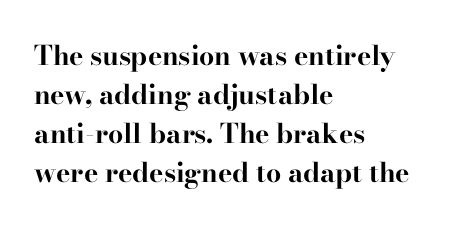
The image shows 27 px bold type, upright; set left-aligned, normal line spacing (1.44x), normal letter spacing, not underlined.
